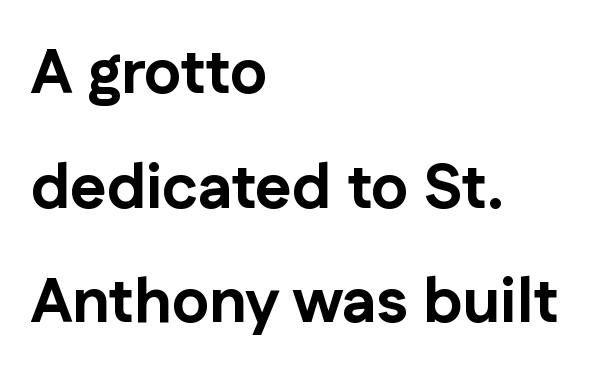
The image shows 62 px bold sans-serif type, upright; set left-aligned, line spacing 1.85x, normal letter spacing, not underlined; low stroke contrast and a medium x-height.
